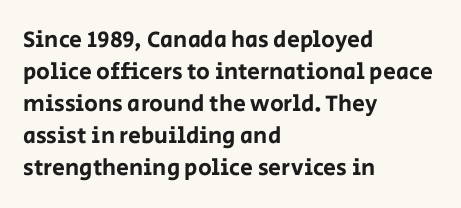
The image shows 23 px text type, upright; set left-aligned, normal line spacing (1.39x), normal letter spacing, not underlined.
